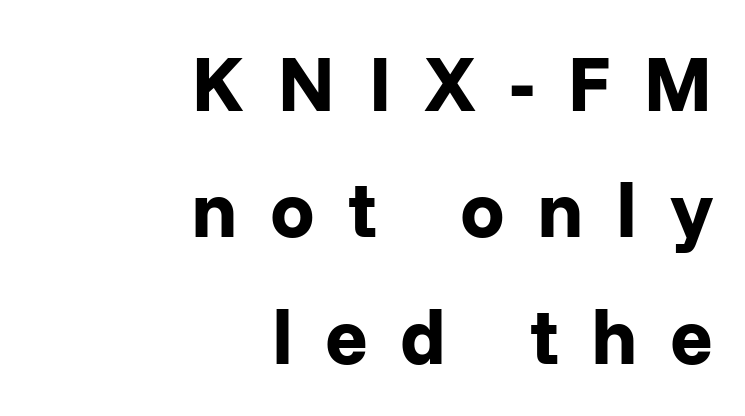
Q: Is the text bold? A: Yes.
Q: Is the text italic (slanted)? A: No, it is upright.
Q: Is the typeface a serif or a sans-serif typeface? A: Sans-serif.
Q: Is the text underlined? A: No.
Q: How is the paragraph aligned? A: Right-aligned.
Q: Is the spacing between letters normal or unusually wide? A: Unusually wide.
Q: Is the spacing between lines tight, normal or loose? A: Normal.
Q: Width (condensed, normal, or wide)? A: Normal.
Q: Stroke contrast? A: Low.
Q: x-height? A: Medium.
Q: Monospaced? A: No.
